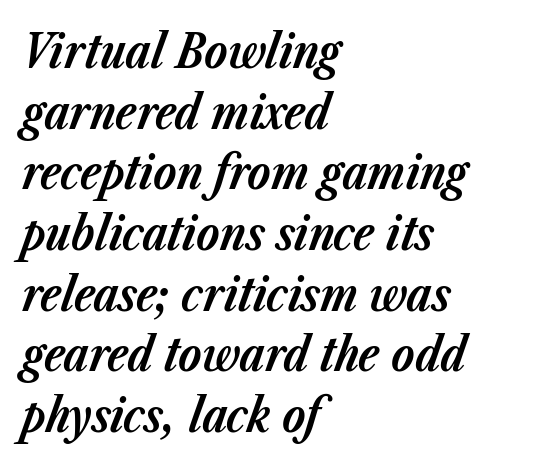
Looks like regular typesetting: each glyph gets only the width it needs. In CSS terms this would be text-align: left. The horizontal fit of the characters is conventional and even. The passage shown leans; its letterforms are oblique. The rows are spaced the way most documents space them. Plenty of ink on the page — the face is bold.
